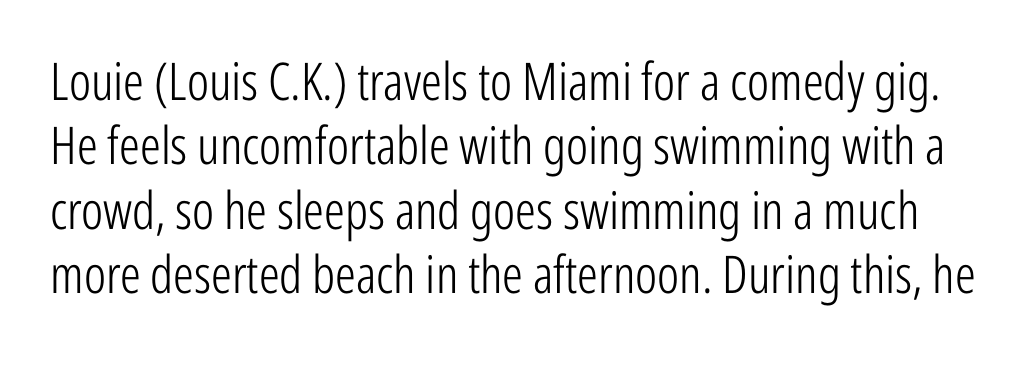
I'd call this a sans setting — the letters go barefoot. The horizontal fit of the characters is conventional and even. Descenders are the only things crossing below the line. Stems and bowls with no extra thickness — not bold. The typography opts for an upright posture over an oblique one. Varying glyph widths throughout — classic text-font behaviour.
